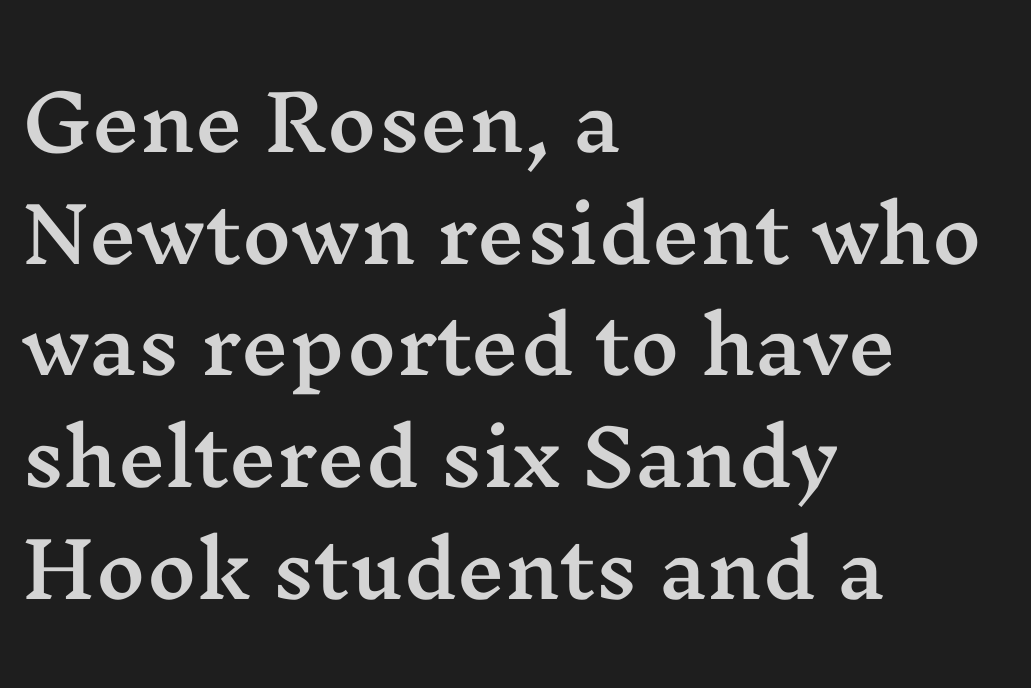
{"serif": "yes", "italic": "no", "width": "wide", "stroke_contrast": "medium", "x_height": "medium", "monospaced": "no", "underline": "no", "align": "left", "line_spacing": "normal", "line_spacing_ratio": 1.47, "letter_spacing": "normal", "letter_spacing_em": 0.0, "glyph_px": 76}
